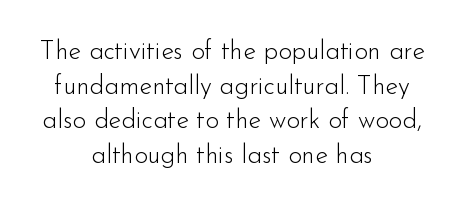
The image shows 26 px text type, upright; set centered, normal line spacing (1.33x), normal letter spacing, not underlined.
